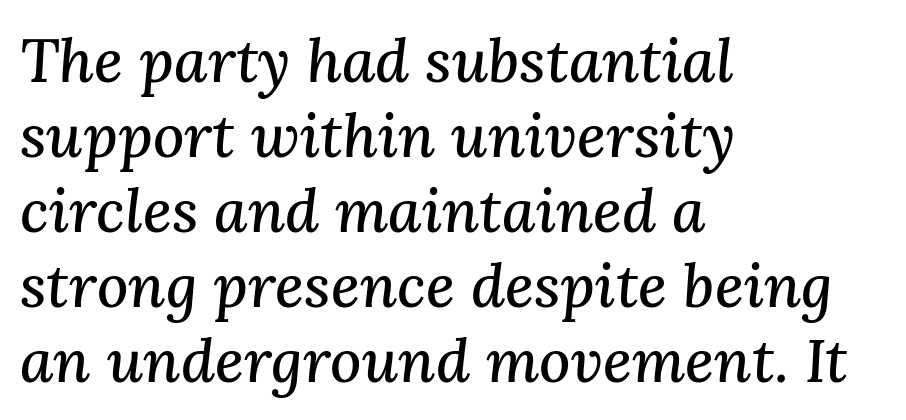
{"serif": "yes", "italic": "yes", "lean": "right", "slant_degrees": 3, "width": "normal", "stroke_contrast": "medium", "x_height": "medium", "monospaced": "no", "underline": "no", "align": "left", "line_spacing_ratio": 1.23, "letter_spacing": "normal", "letter_spacing_em": 0.0, "glyph_px": 61}
